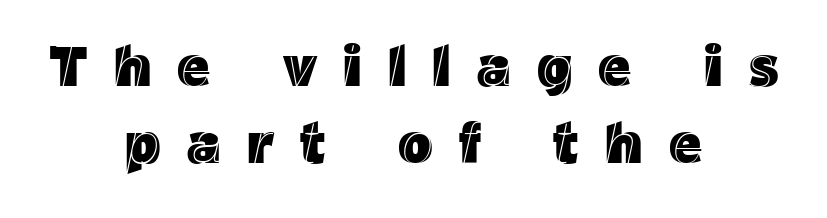
{"italic": "no", "width": "normal", "x_height": "medium", "monospaced": "no", "underline": "no", "align": "center", "line_spacing": "normal", "line_spacing_ratio": 1.35, "letter_spacing": "wide", "letter_spacing_em": 0.46, "glyph_px": 57}
